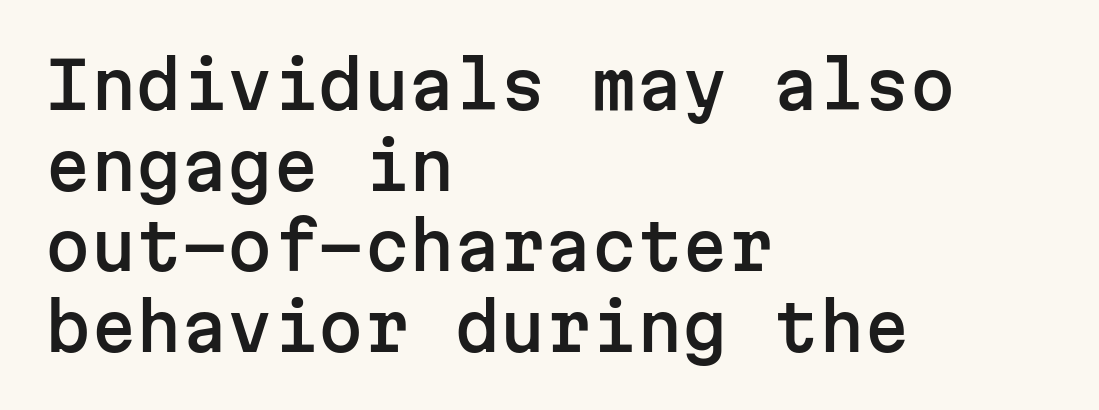
Tracking here is standard; glyphs follow each other at the usual distance. What kind of face is this? One without serifs — a sans. It's the straight-up-and-down kind of type. Each letter, wide or thin by design, is forced into the same width here. The words here are not underlined.
